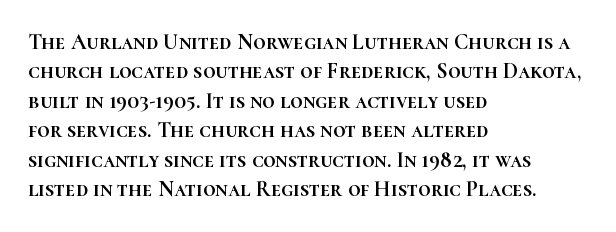
The image shows 22 px text type, upright; set left-aligned, normal line spacing (1.34x), normal letter spacing, not underlined.
